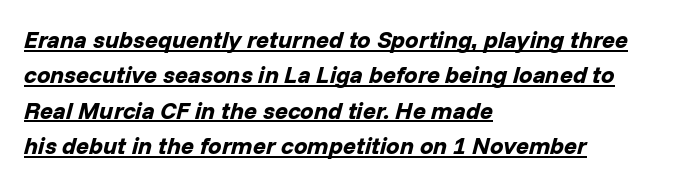
The image shows 24 px bold type, italic (leaning right); set left-aligned, normal line spacing (1.47x), normal letter spacing, underlined.
